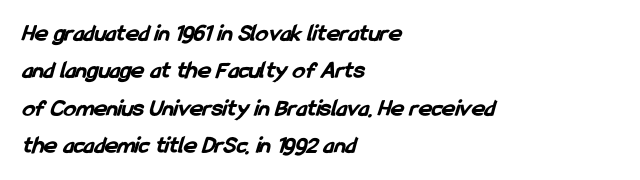
Q: Is the text bold? A: Yes.
Q: Is the text underlined? A: No.
Q: How is the paragraph aligned? A: Left-aligned.
Q: Is the spacing between letters normal or unusually wide? A: Normal.
Q: Is the spacing between lines tight, normal or loose? A: Normal.
